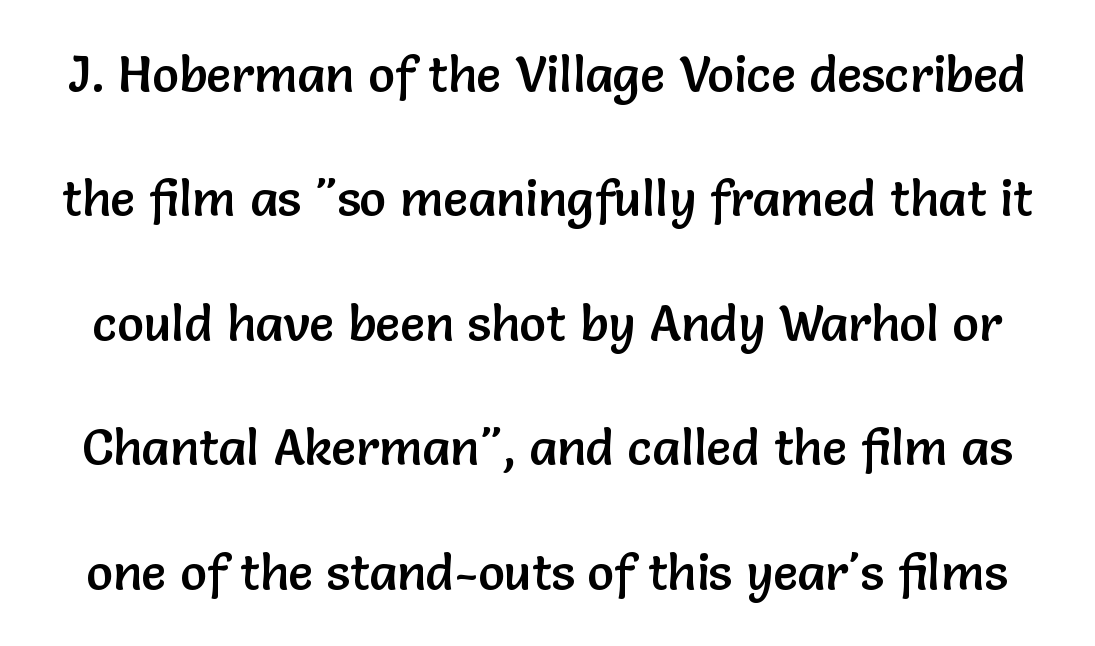
Q: Is the text italic (slanted)? A: No, it is upright.
Q: Is the typeface a serif or a sans-serif typeface? A: Sans-serif.
Q: Is the text underlined? A: No.
Q: Is the spacing between letters normal or unusually wide? A: Normal.
Q: Is the spacing between lines tight, normal or loose? A: Loose.
Q: Width (condensed, normal, or wide)? A: Normal.
Q: Stroke contrast? A: Low.
Q: x-height? A: Medium.
Q: Monospaced? A: No.
